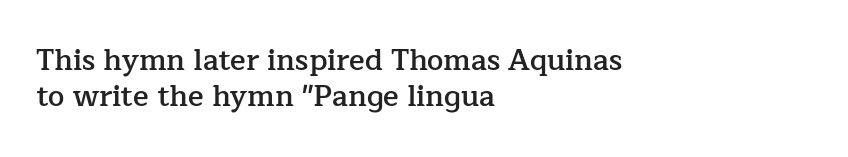
Q: Is the text bold? A: Semi-bold.
Q: Is the text italic (slanted)? A: No, it is upright.
Q: Is the typeface a serif or a sans-serif typeface? A: Serif.
Q: Is the text underlined? A: No.
Q: How is the paragraph aligned? A: Left-aligned.
Q: Is the spacing between letters normal or unusually wide? A: Normal.
Q: Width (condensed, normal, or wide)? A: Normal.
Q: Stroke contrast? A: Low.
Q: x-height? A: Medium.
Q: Monospaced? A: No.
